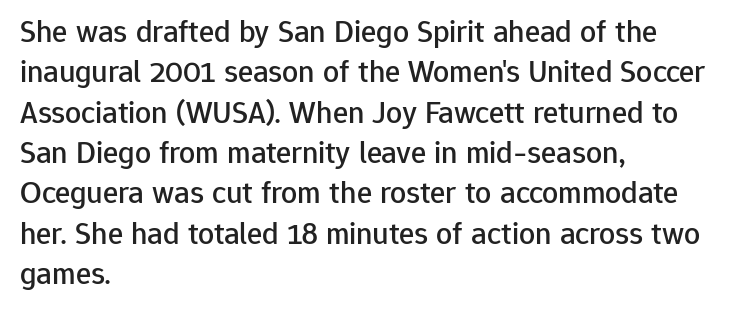
The image shows 32 px sans-serif type, upright; set left-aligned, normal line spacing (1.26x), normal letter spacing, not underlined; low stroke contrast and a medium x-height.
